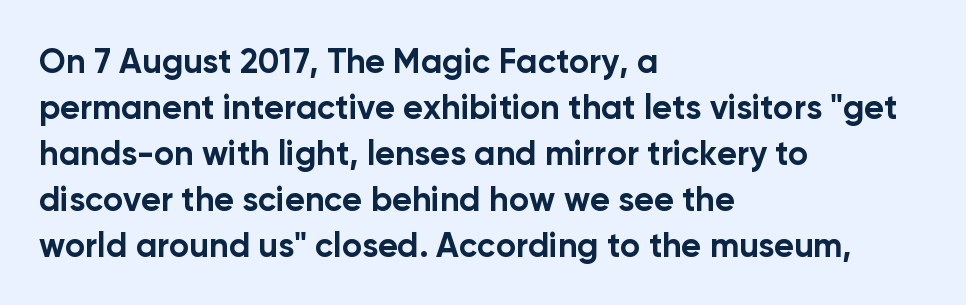
The image shows 34 px bold sans-serif type, upright; set left-aligned, normal line spacing (1.35x), normal letter spacing, not underlined; low stroke contrast and a medium x-height.
